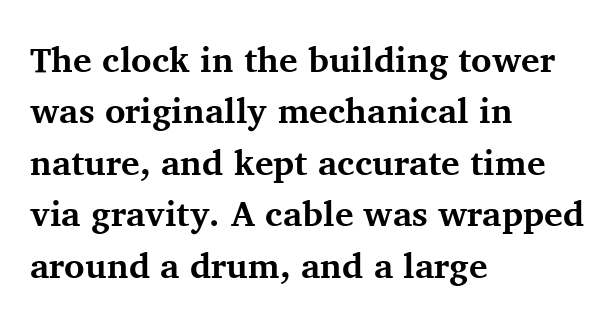
Q: Is the text bold? A: Yes.
Q: Is the text italic (slanted)? A: No, it is upright.
Q: Is the typeface a serif or a sans-serif typeface? A: Serif.
Q: Is the text underlined? A: No.
Q: How is the paragraph aligned? A: Left-aligned.
Q: Is the spacing between letters normal or unusually wide? A: Normal.
Q: Is the spacing between lines tight, normal or loose? A: Normal.
Q: Width (condensed, normal, or wide)? A: Normal.
Q: Stroke contrast? A: Medium.
Q: x-height? A: Medium.
Q: Monospaced? A: No.
